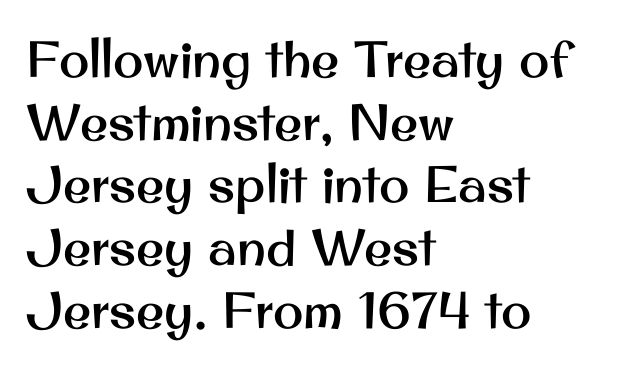
Q: Is the text italic (slanted)? A: No, it is upright.
Q: Is the typeface a serif or a sans-serif typeface? A: Sans-serif.
Q: Is the text underlined? A: No.
Q: How is the paragraph aligned? A: Left-aligned.
Q: Is the spacing between letters normal or unusually wide? A: Normal.
Q: Width (condensed, normal, or wide)? A: Normal.
Q: Stroke contrast? A: Medium.
Q: x-height? A: Small.
Q: Monospaced? A: No.
